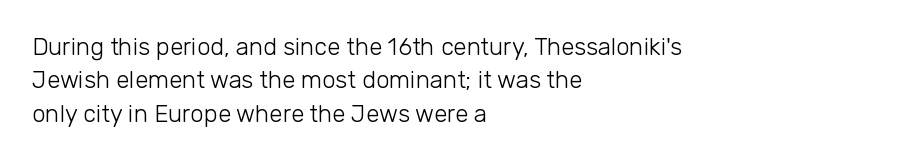
{"italic": "no", "bold": "no", "underline": "no", "align": "left", "line_spacing": "normal", "line_spacing_ratio": 1.39, "letter_spacing": "normal", "letter_spacing_em": 0.0, "glyph_px": 24}
